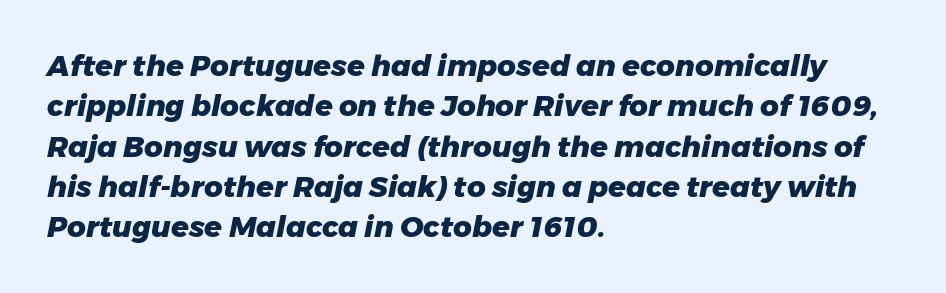
The rendering uses a moderate line-height, typical for paragraphs. Typeset ragged right — the left edge is the straight one. Would a proofreader flag this as italicized? Yes. Honestly, the letter spacing is just normal — you wouldn't notice it. Strokes here are thick enough to call this a true bold.
